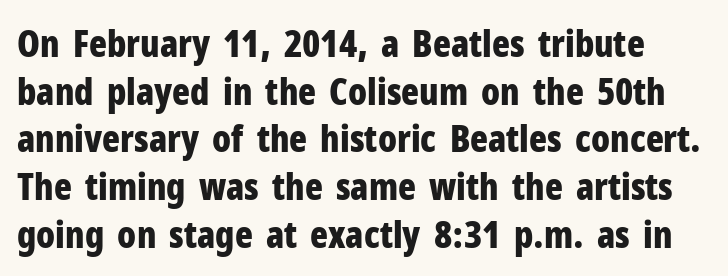
The image shows 37 px bold, condensed sans-serif type, upright; set normal line spacing (1.29x), normal letter spacing, not underlined; low stroke contrast and a medium x-height.
